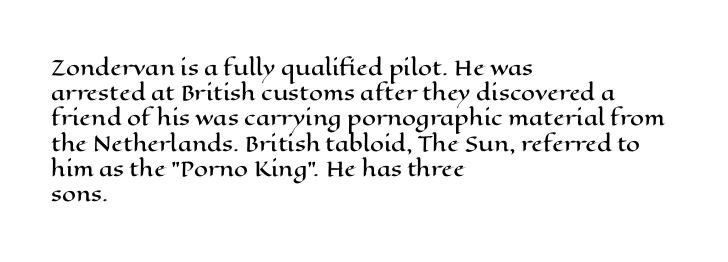
The image shows 20 px text type, upright; set left-aligned, normal line spacing (1.26x), normal letter spacing, not underlined.
